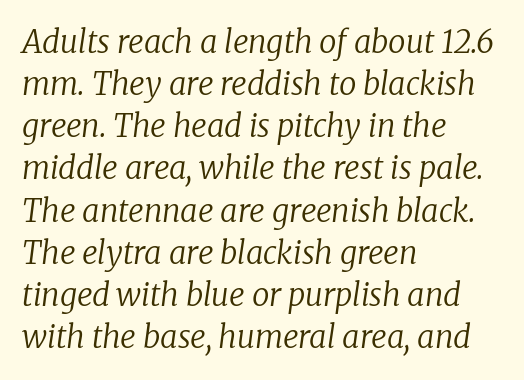
Baseline-to-baseline distance is the conventional proportion of letter height. Classification — serif. Decoration check: the copy has no underline. Proportional: the letters do not fall into vertical columns.
